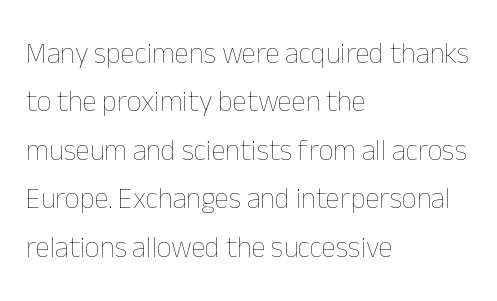
{"italic": "no", "bold": "no", "weight": "thin", "width": "normal", "stroke_contrast": "low", "x_height": "medium", "monospaced": "no", "underline": "no", "align": "left", "line_spacing": "normal", "line_spacing_ratio": 1.67, "letter_spacing": "normal", "letter_spacing_em": 0.0, "glyph_px": 29}
